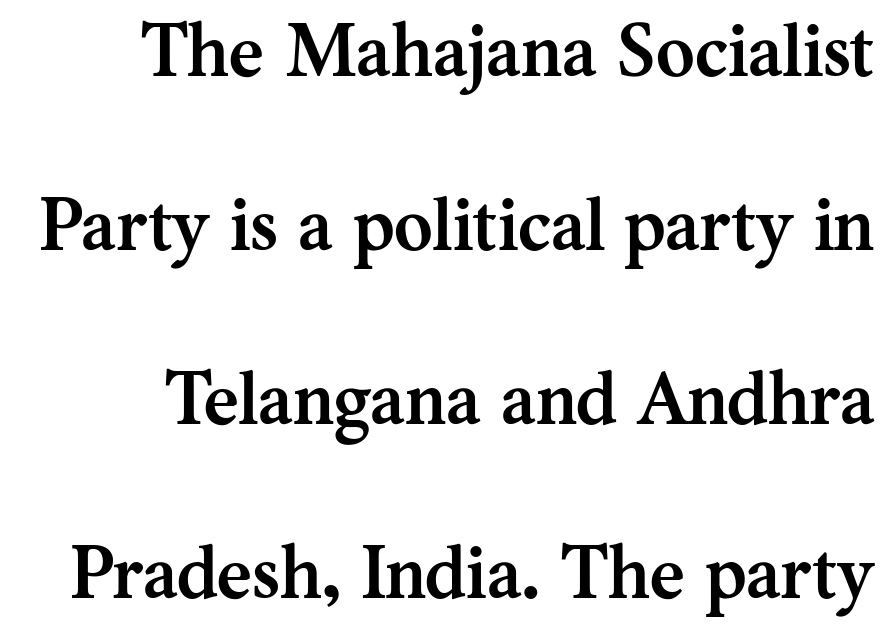
Each letter keeps its own natural width here, so spacing adapts to shape. What weight is shown? A full bold with thick strokes. The letters carry serifs — small finishing strokes at the ends of their stems. Notice how the stems are strictly vertical — no italics here. The horizontal fit of the characters is conventional and even.
